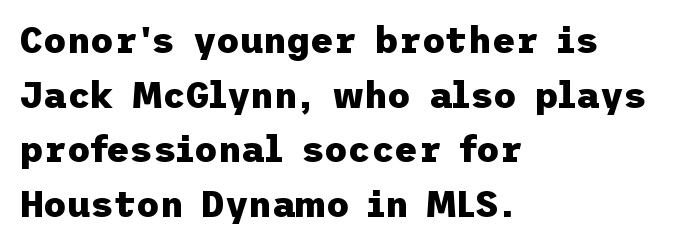
{"serif": "no", "italic": "no", "bold": "yes", "weight": "heavy", "width": "normal", "stroke_contrast": "low", "x_height": "medium", "underline": "no", "align": "left", "line_spacing": "normal", "line_spacing_ratio": 1.52, "letter_spacing": "normal", "letter_spacing_em": 0.0, "glyph_px": 36}
